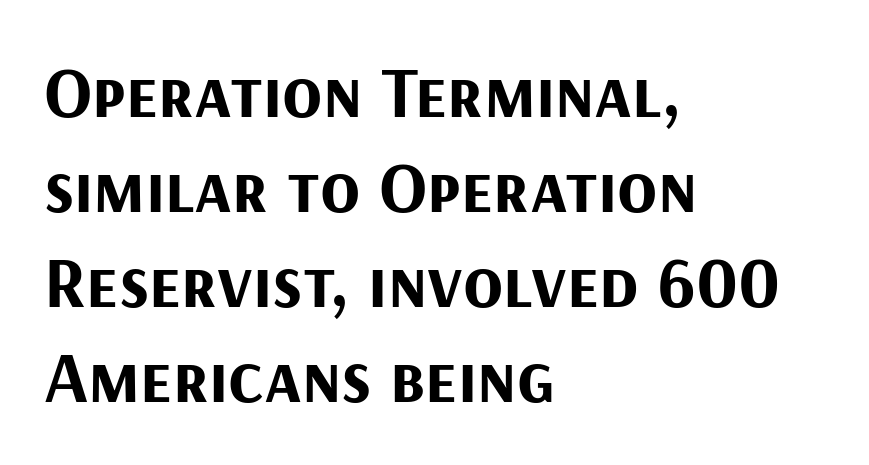
{"serif": "no", "italic": "no", "bold": "yes", "weight": "bold", "width": "normal", "stroke_contrast": "medium", "x_height": "medium", "monospaced": "no", "underline": "no", "align": "left", "line_spacing": "normal", "line_spacing_ratio": 1.3, "letter_spacing": "normal", "letter_spacing_em": 0.0, "glyph_px": 73}
